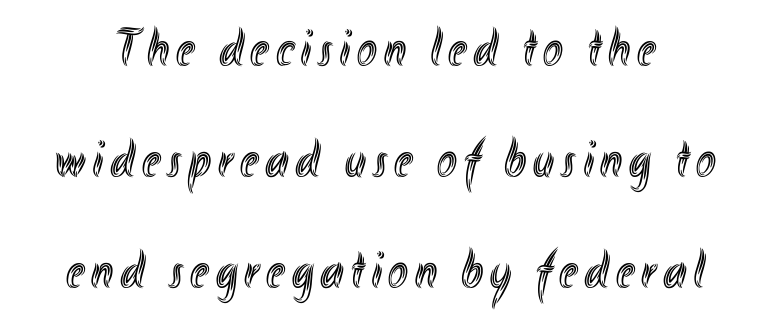
Q: Is the text italic (slanted)? A: Yes.
Q: Is the text underlined? A: No.
Q: Is the spacing between lines tight, normal or loose? A: Loose.
Q: Width (condensed, normal, or wide)? A: Condensed.
Q: x-height? A: Small.
Q: Monospaced? A: No.
